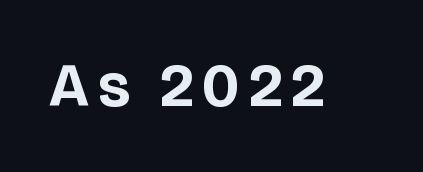
Descender tails drop into unmarked territory. Note the varied advance widths — an 'i' is clearly narrower than an 'm'. Regarding serifs, this sample does without them. Style check: upright. Look at the stroke-to-counter ratio: heavy, a bold.
